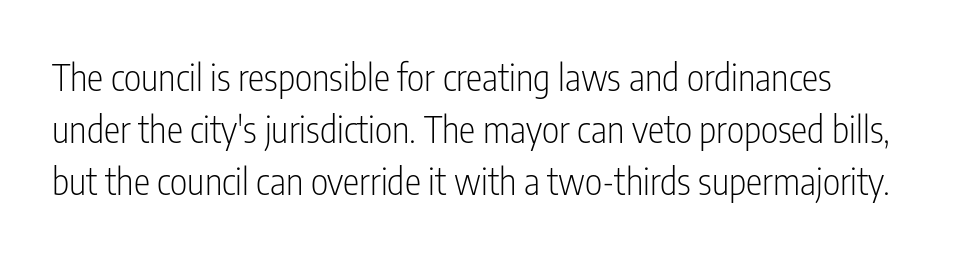
Q: Is the text bold? A: No.
Q: Is the text italic (slanted)? A: No, it is upright.
Q: Is the typeface a serif or a sans-serif typeface? A: Sans-serif.
Q: Is the text underlined? A: No.
Q: Is the spacing between letters normal or unusually wide? A: Normal.
Q: Is the spacing between lines tight, normal or loose? A: Normal.
Q: Width (condensed, normal, or wide)? A: Condensed.
Q: Stroke contrast? A: Low.
Q: x-height? A: Medium.
Q: Monospaced? A: No.
